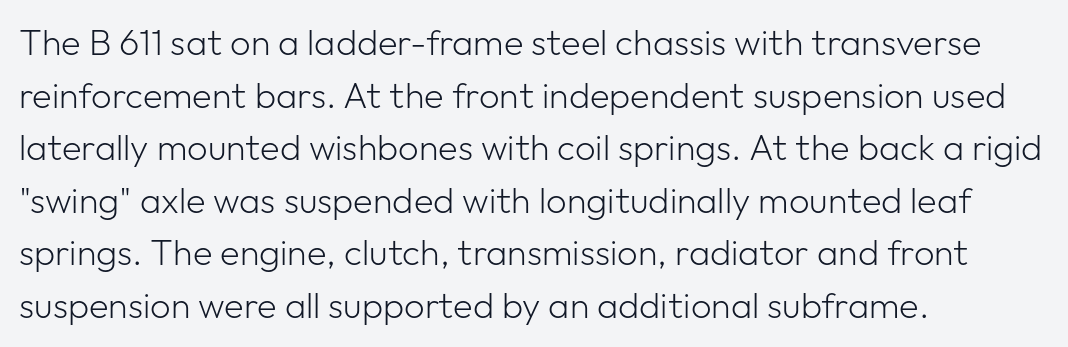
Nope, not italic — everything's standing straight. Spacing between characters is what you'd get straight out of the box. Spacing verdict: proportional, widths tailored to each character. Rows of type keep a routine distance in the vertical direction.
